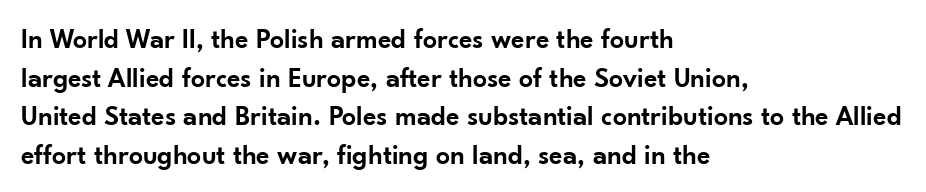
Normally led — the rows are evenly, conventionally spaced. Students, note that the glyphs here touch the page at normal intervals. A sans-serif font was chosen for this passage. Plain, unruled lines of type.
